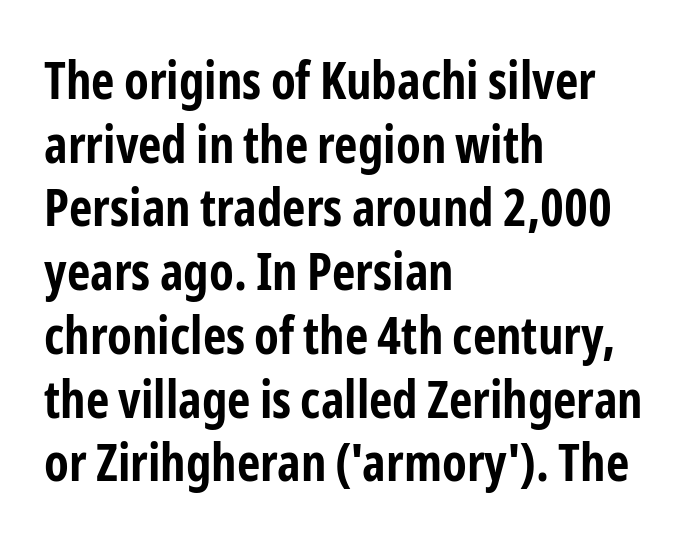
Q: Is the text bold? A: Yes.
Q: Is the text italic (slanted)? A: No, it is upright.
Q: Is the typeface a serif or a sans-serif typeface? A: Sans-serif.
Q: Is the text underlined? A: No.
Q: How is the paragraph aligned? A: Left-aligned.
Q: Is the spacing between letters normal or unusually wide? A: Normal.
Q: Is the spacing between lines tight, normal or loose? A: Normal.
Q: Width (condensed, normal, or wide)? A: Condensed.
Q: Stroke contrast? A: Low.
Q: x-height? A: Medium.
Q: Monospaced? A: No.
